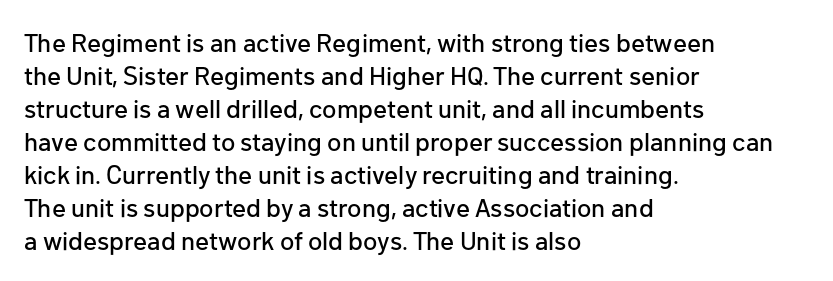
The foot of each line stays bare and open. Leading matches the norm, producing a regular column. The paragraph shown leans on its left margin. The gaps between neighbouring characters are ordinary and unremarkable. Italic? Not at all — the glyphs are vertical.
